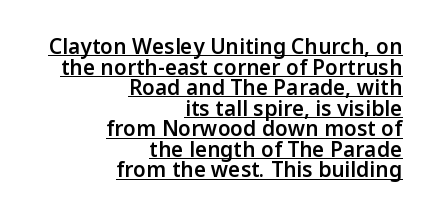
The letters stand upright; this is a roman face. I'd describe the lettering as semibold — firm but not a full bold. A continuous stroke trails under the words, as in a hyperlink. What's the leading like? Squeezed, with rows nearly overlapping. Nothing unusual about the tracking: characters are spaced as the font intends.
